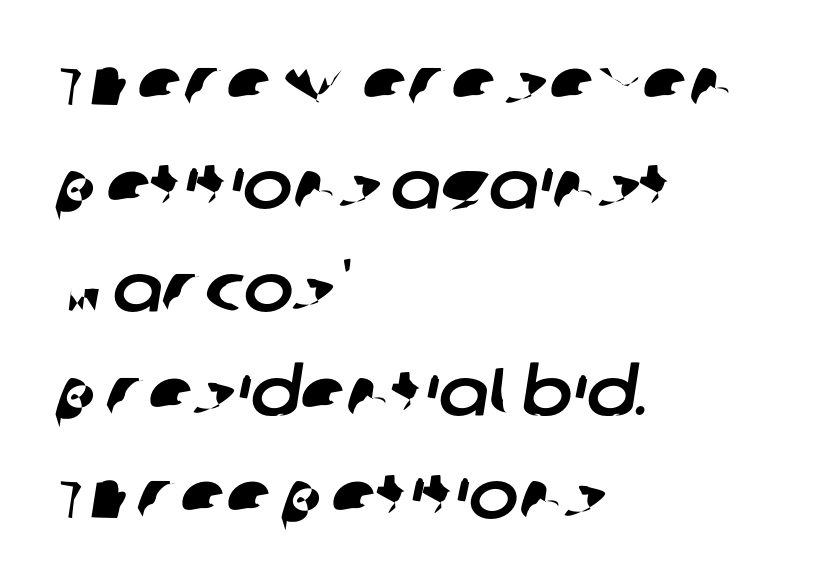
The image shows 67 px sans-serif type; set left-aligned, normal line spacing (1.54x), normal letter spacing, not underlined; low stroke contrast and a large x-height.
